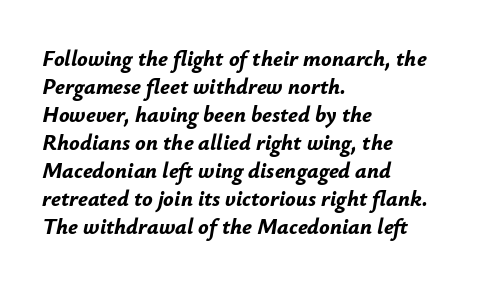
These lines are set flush left with a ragged right edge. Descender tails drop into unmarked territory. Yep, that's italic — everything's leaning. Tracking here is standard; glyphs follow each other at the usual distance.
